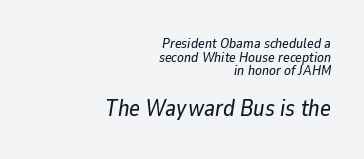
{"italic": "yes", "lean": "right", "slant_degrees": 9, "underline": "no", "align": "right", "line_spacing": "tight", "line_spacing_ratio": 0.97, "letter_spacing": "normal", "letter_spacing_em": 0.0, "larger_block": "second", "size_ratio": 1.64, "glyph_px": 23}
